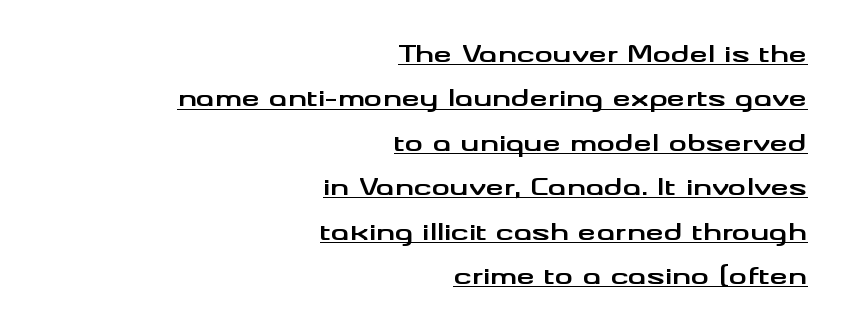
Vertically, the passage feels expansive, rows floating well apart. I'd describe the lettering as bold — thick and assertive. Here the glyphs are tracked normally, forming tight word shapes. Underlining? Definitely there. Casual observation: everything's shoved over to the right. The letters stand upright; this is a roman face.
